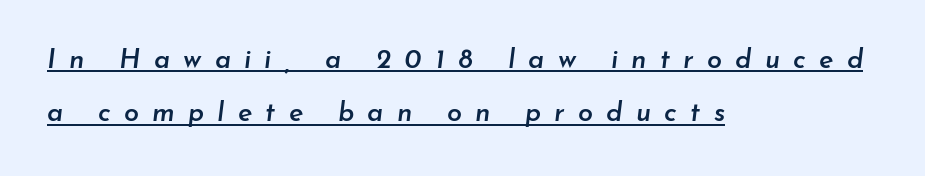
Q: Is the text bold? A: Semi-bold.
Q: Is the text italic (slanted)? A: Yes, it leans right by about 7 degrees.
Q: Is the text underlined? A: Yes.
Q: How is the paragraph aligned? A: Left-aligned.
Q: Is the spacing between letters normal or unusually wide? A: Unusually wide.
Q: Is the spacing between lines tight, normal or loose? A: Loose.
